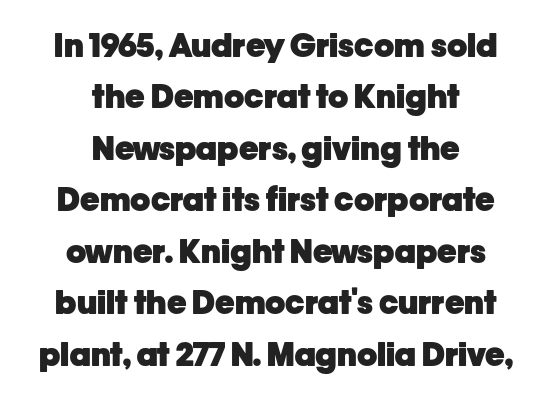
The image shows 33 px heavy sans-serif type, upright; set centered, normal line spacing (1.56x), normal letter spacing, not underlined; low stroke contrast and a medium x-height.
